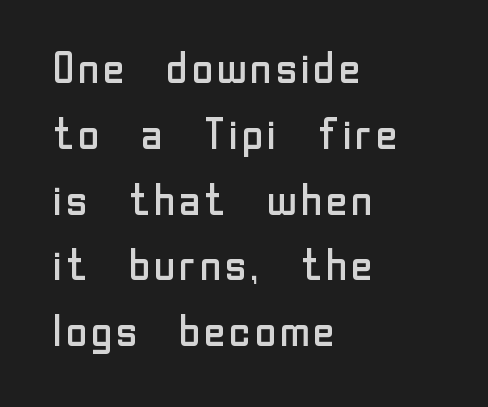
The image shows 43 px regular-weight sans-serif type, upright; set left-aligned, normal line spacing (1.53x), normal letter spacing, not underlined; low stroke contrast and a medium x-height.
